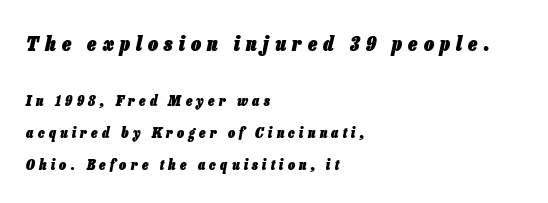
{"italic": "yes", "lean": "right", "slant_degrees": 13, "bold": "yes", "underline": "no", "align": "left", "line_spacing": "loose", "line_spacing_ratio": 2.3, "letter_spacing": "wide", "letter_spacing_em": 0.31, "larger_block": "first", "size_ratio": 1.43, "glyph_px": 20}
